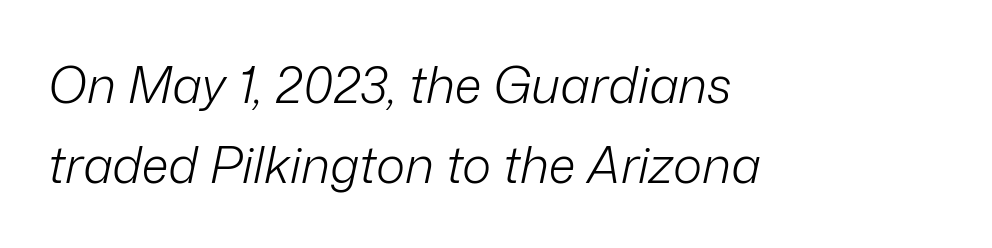
The image shows 50 px light type, italic (leaning right); set left-aligned, normal line spacing (1.61x), normal letter spacing, not underlined; low stroke contrast and a medium x-height.
